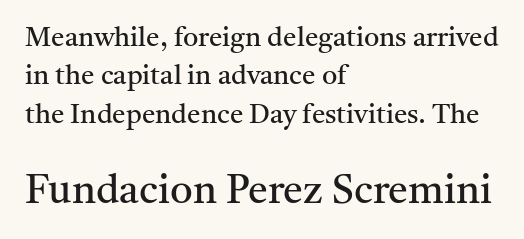
Do the letters lean? They stand straight. Summary of weight: not heavy and not bold. To sum up the face: it has serifs. A clean baseline with only descenders dipping below it. These lines are rendered in a variable-pitch font.
